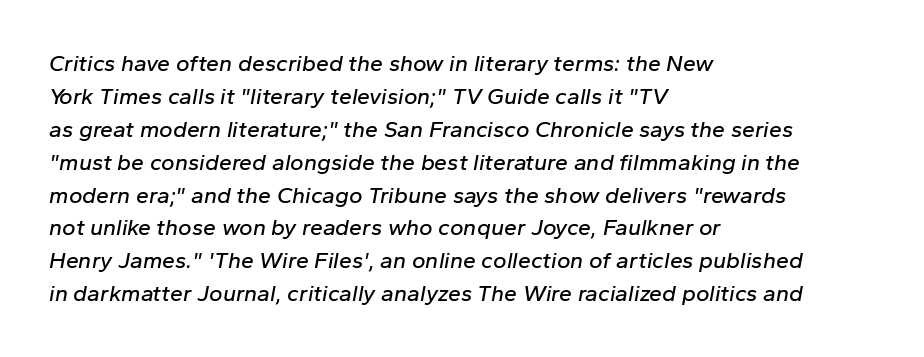
The compositor pushed each line to the left boundary. Style check: oblique. The line-height multiplier appears to be the usual default. A bare baseline throughout the passage. Tracking here is standard; glyphs follow each other at the usual distance.
